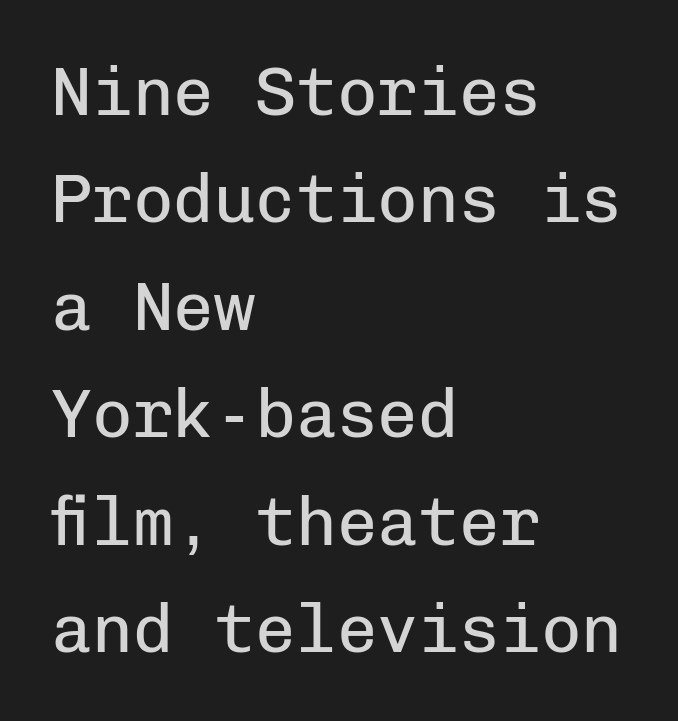
{"serif": "no", "italic": "no", "bold": "no", "weight": "regular", "width": "normal", "stroke_contrast": "low", "x_height": "medium", "monospaced": "yes", "underline": "no", "align": "left", "line_spacing": "normal", "line_spacing_ratio": 1.58, "letter_spacing": "normal", "letter_spacing_em": 0.0, "glyph_px": 68}
